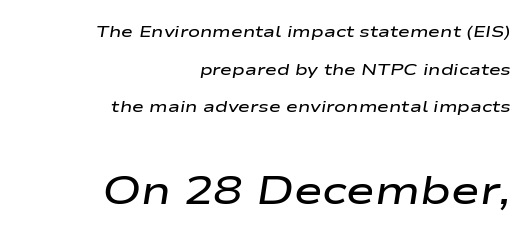
The image shows 39 px semibold, wide type, italic (leaning right); set right-aligned, loose line spacing (2.35x), normal letter spacing, not underlined; the second (bottom) block is 2.44x larger; low stroke contrast and a medium x-height.
